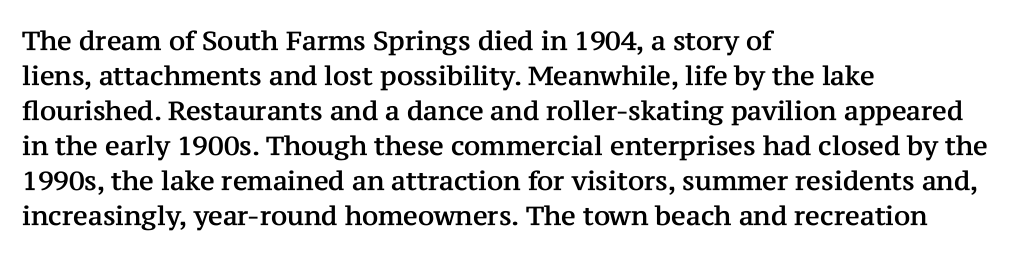
Upright lettering throughout. A classic flush-left, rag-right setting is used for this passage. Underlining? Definitely not there. The passage shown stacks its lines at a standard gap. The letterforms sit shoulder to shoulder at normal distance.
